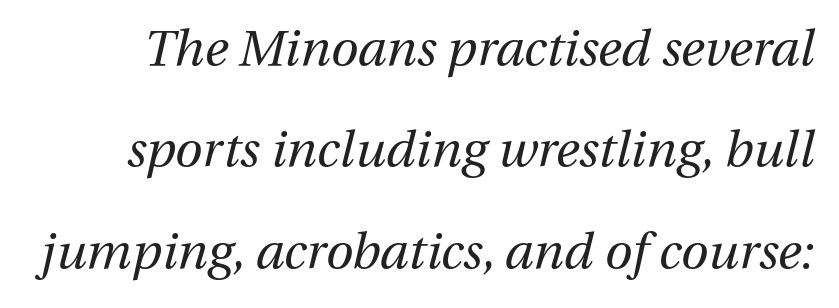
Airy leading. Proportional: the letters do not fall into vertical columns. Rule under the text: the space is simply empty. Italic? Definitely — the glyphs are oblique.
